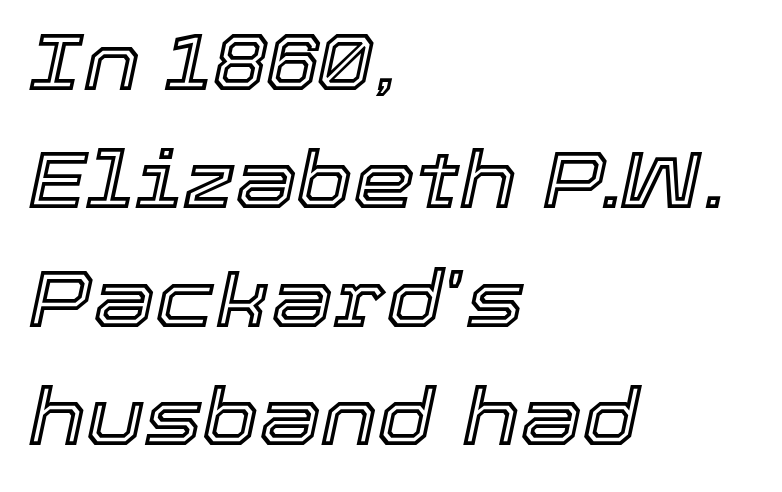
{"italic": "yes", "lean": "right", "slant_degrees": 12, "width": "normal", "x_height": "medium", "monospaced": "no", "underline": "no", "align": "left", "line_spacing": "normal", "line_spacing_ratio": 1.5, "letter_spacing": "normal", "letter_spacing_em": 0.0, "glyph_px": 79}
